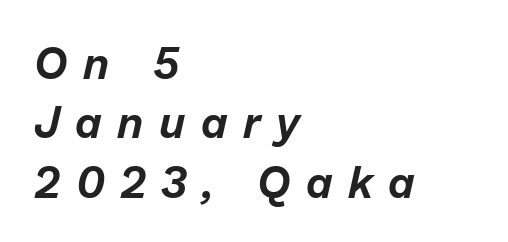
The letters advance in unequal steps, a hallmark of proportional type. An italicized treatment has been applied to the whole sample. How would I describe the line gaps? Plain and ordinary. Quick note: underline off. This sample is left-justified, so line endings fall wherever the words run out. The letters are spread apart with noticeably loose tracking.
